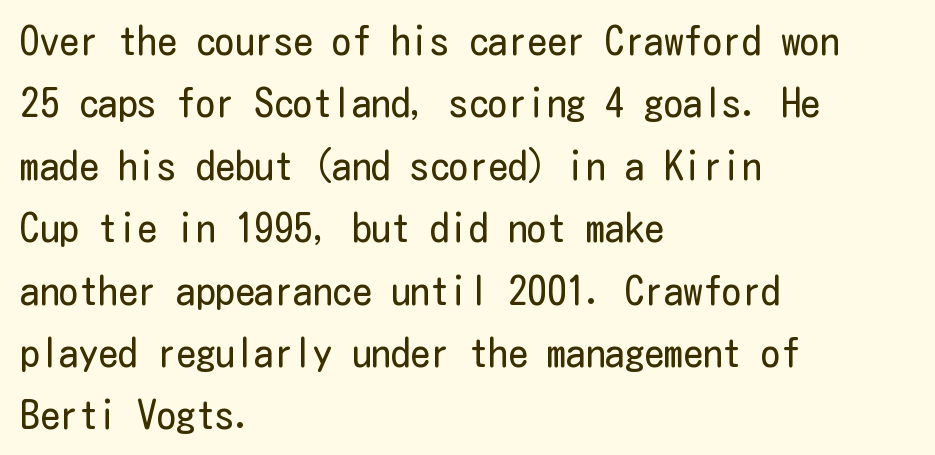
The image shows 39 px regular-weight, condensed sans-serif type, upright; set left-aligned, normal line spacing (1.6x), normal letter spacing, not underlined; low stroke contrast and a medium x-height.
